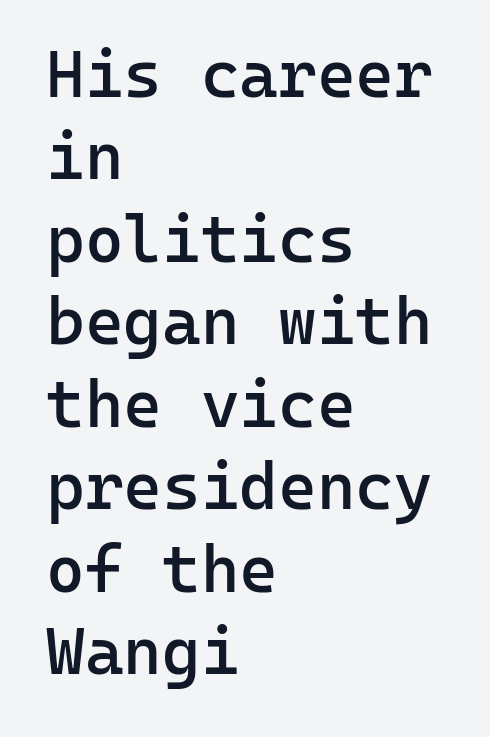
Looks like terminal output: every glyph gets an equal slot. The typesetter chose a ragged-right arrangement here. The letters are semibold — heavier than regular but short of a full bold. The line-height multiplier appears to be the usual default. It's the straight-up-and-down kind of type.
